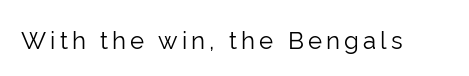
Q: Is the text bold? A: No.
Q: Is the text italic (slanted)? A: No, it is upright.
Q: Is the text underlined? A: No.
